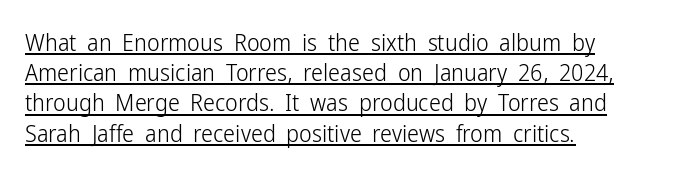
{"italic": "no", "bold": "no", "underline": "yes", "align": "left", "line_spacing": "normal", "line_spacing_ratio": 1.26, "letter_spacing": "normal", "letter_spacing_em": 0.0, "glyph_px": 24}
